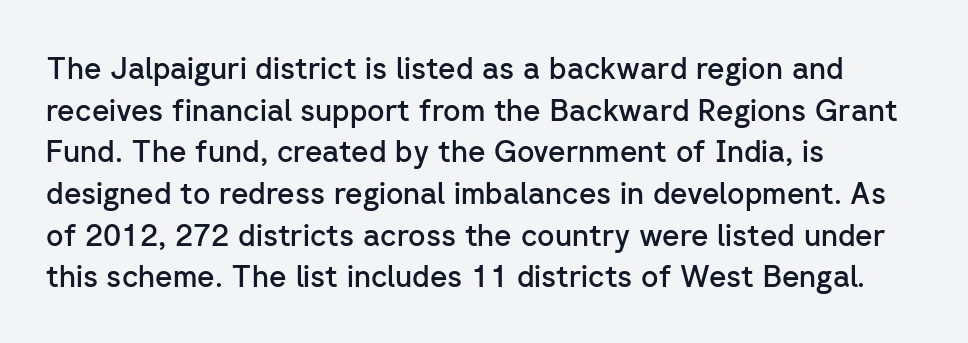
{"serif": "no", "italic": "no", "bold": "semi", "weight": "semibold", "width": "normal", "stroke_contrast": "low", "x_height": "medium", "monospaced": "no", "underline": "no", "align": "left", "line_spacing": "normal", "line_spacing_ratio": 1.39, "letter_spacing": "normal", "letter_spacing_em": 0.0, "glyph_px": 30}
